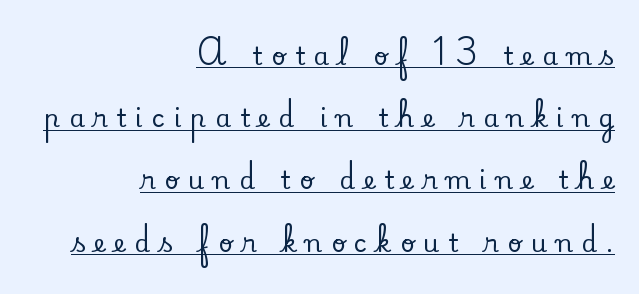
Each word looks stretched out because of the extra space between its letters. Compared with a flush-left layout, this one pins lines to the opposite, right side. Summary of vertical rhythm: relaxed, with wide interline spacing. The face used here appears with an underline applied. A typesetter would mark this as roman, not italic.
